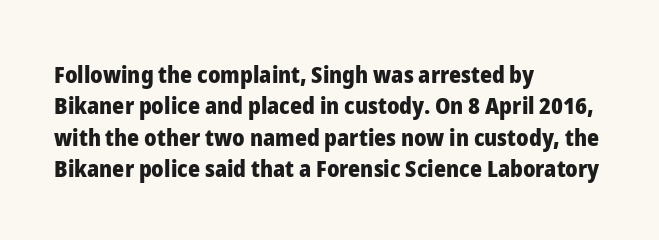
If you drew a line through each stem, it would be perfectly vertical. The face used here has the dense, thick strokes of a bold. All the whitespace from short lines collects on the right. Observe the ordinary spacing: letters are neighbours, not strangers. Rule under the text: the space is simply empty.
